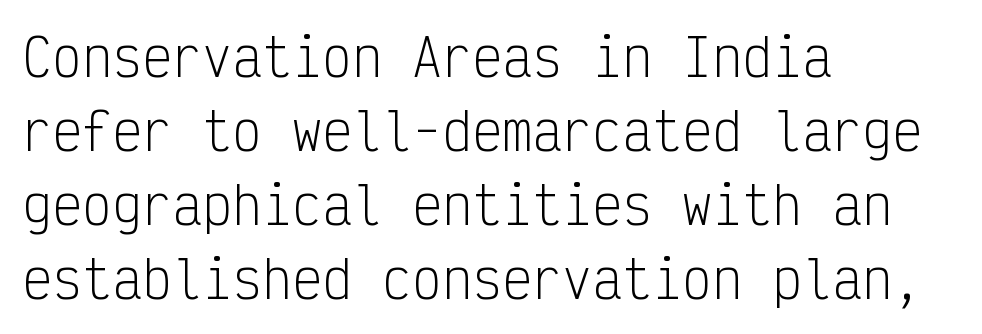
Q: Is the text bold? A: No.
Q: Is the text italic (slanted)? A: No, it is upright.
Q: Is the typeface a serif or a sans-serif typeface? A: Sans-serif.
Q: Is the text underlined? A: No.
Q: How is the paragraph aligned? A: Left-aligned.
Q: Is the spacing between letters normal or unusually wide? A: Normal.
Q: Is the spacing between lines tight, normal or loose? A: Normal.
Q: Width (condensed, normal, or wide)? A: Condensed.
Q: Stroke contrast? A: Low.
Q: x-height? A: Medium.
Q: Monospaced? A: Yes.
